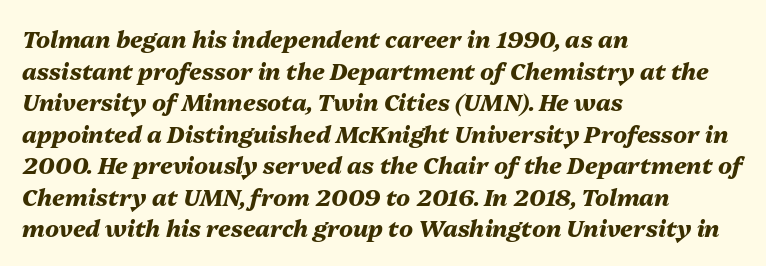
Q: Is the text bold? A: Yes.
Q: Is the text italic (slanted)? A: Yes, it leans right by about 13 degrees.
Q: Is the text underlined? A: No.
Q: How is the paragraph aligned? A: Left-aligned.
Q: Is the spacing between letters normal or unusually wide? A: Normal.
Q: Is the spacing between lines tight, normal or loose? A: Normal.
